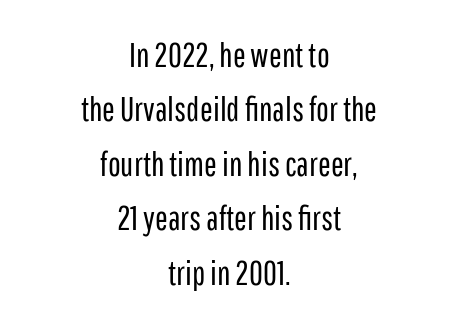
{"serif": "no", "italic": "no", "bold": "no", "weight": "regular", "width": "condensed", "stroke_contrast": "low", "x_height": "medium", "monospaced": "no", "underline": "no", "align": "center", "line_spacing": "normal", "line_spacing_ratio": 1.6, "letter_spacing": "normal", "letter_spacing_em": 0.0, "glyph_px": 34}
